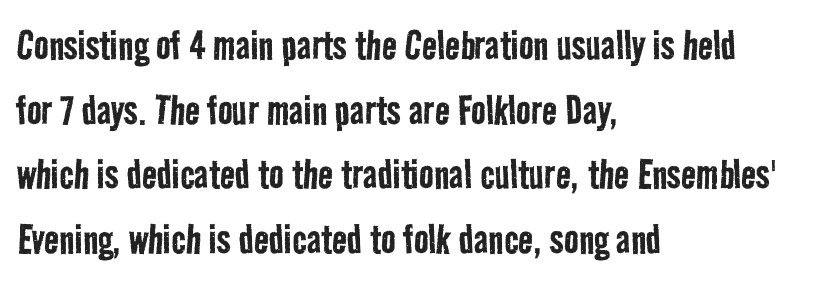
Students, observe: this is what conventionally led text looks like. The type family on display is of the sans-serif kind. Note the varied advance widths — an 'i' is clearly narrower than an 'm'. The cut favours lightness, reaching ordinary text weight at its darkest.
